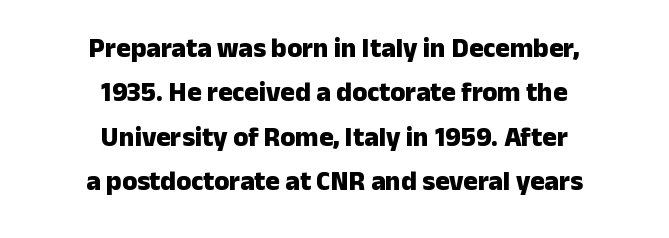
{"italic": "no", "bold": "yes", "underline": "no", "align": "center", "line_spacing": "normal", "line_spacing_ratio": 1.64, "letter_spacing": "normal", "letter_spacing_em": 0.0, "glyph_px": 27}
